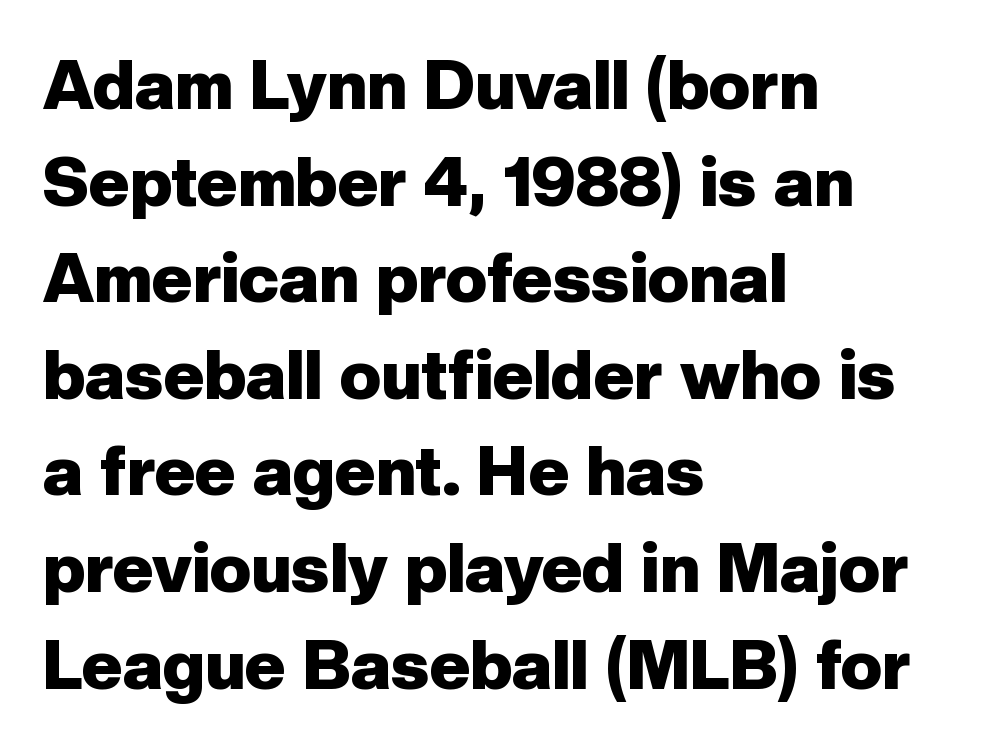
Q: Is the text bold? A: Yes.
Q: Is the text italic (slanted)? A: No, it is upright.
Q: Is the typeface a serif or a sans-serif typeface? A: Sans-serif.
Q: Is the text underlined? A: No.
Q: How is the paragraph aligned? A: Left-aligned.
Q: Is the spacing between letters normal or unusually wide? A: Normal.
Q: Is the spacing between lines tight, normal or loose? A: Normal.
Q: Width (condensed, normal, or wide)? A: Normal.
Q: Stroke contrast? A: Low.
Q: x-height? A: Medium.
Q: Monospaced? A: No.
